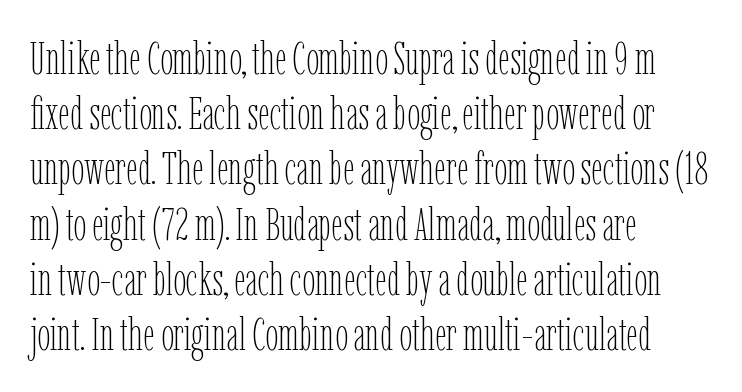
The image shows 46 px thin, condensed type, upright; set left-aligned, line spacing 1.2x, normal letter spacing, not underlined; low stroke contrast and a medium x-height.
